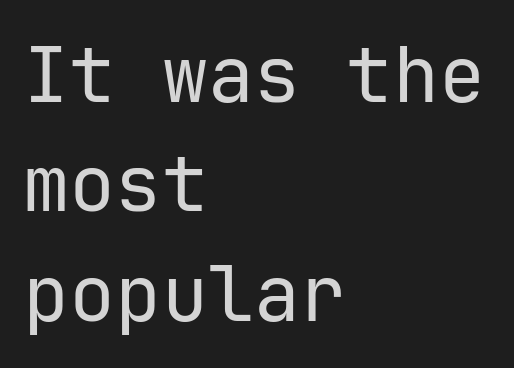
Is this a fixed-width face? Yes — each glyph sits in an identical cell. The text block is weighted toward the left margin, trailing off unevenly rightward. Vertically, the passage feels balanced, rows spaced as you'd expect. The font's upright variant was chosen for this text.
